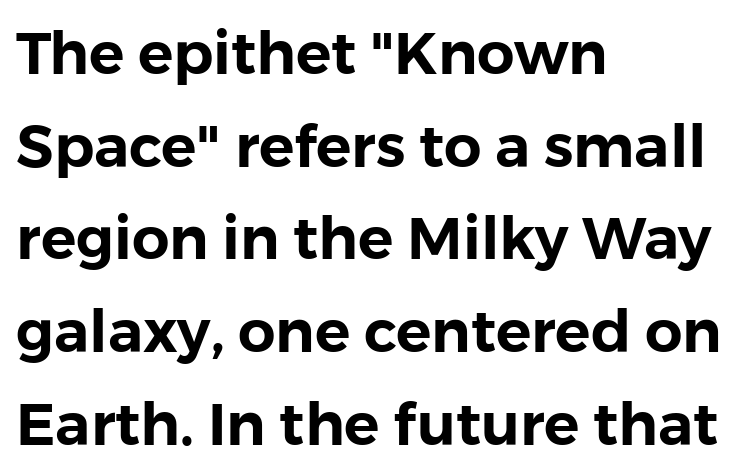
Q: Is the text italic (slanted)? A: No, it is upright.
Q: Is the typeface a serif or a sans-serif typeface? A: Sans-serif.
Q: Is the text underlined? A: No.
Q: How is the paragraph aligned? A: Left-aligned.
Q: Is the spacing between letters normal or unusually wide? A: Normal.
Q: Is the spacing between lines tight, normal or loose? A: Normal.
Q: Width (condensed, normal, or wide)? A: Normal.
Q: x-height? A: Medium.
Q: Monospaced? A: No.
